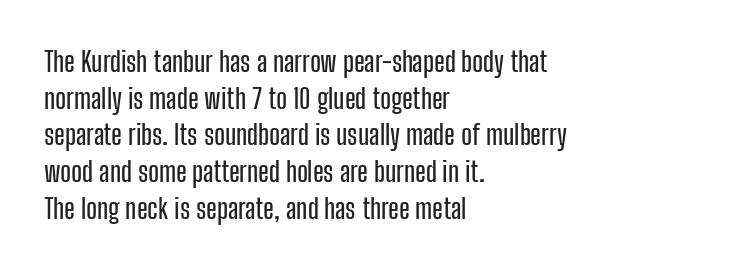
Rows of type keep a routine distance in the vertical direction. Character widths vary here, with narrow letters taking less room than wide ones. There is no visible air inserted between adjacent glyphs. Casual observation: everything's shoved over to the left. The type family on display is of the sans-serif kind.
